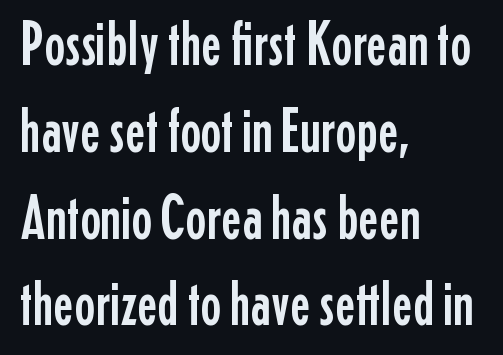
{"serif": "no", "italic": "no", "width": "condensed", "stroke_contrast": "low", "x_height": "medium", "monospaced": "no", "underline": "no", "align": "left", "line_spacing": "normal", "line_spacing_ratio": 1.4, "letter_spacing": "normal", "letter_spacing_em": 0.0, "glyph_px": 62}
